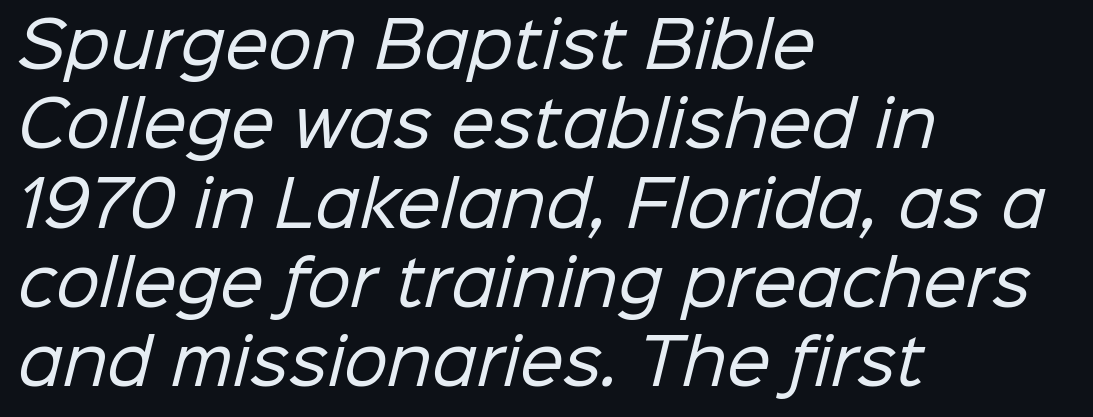
Letter spacing: default. Do the characters align in a grid? No, the font is proportional. The typeface chosen for these lines omits serifs. The line-height multiplier appears to be the usual default.
